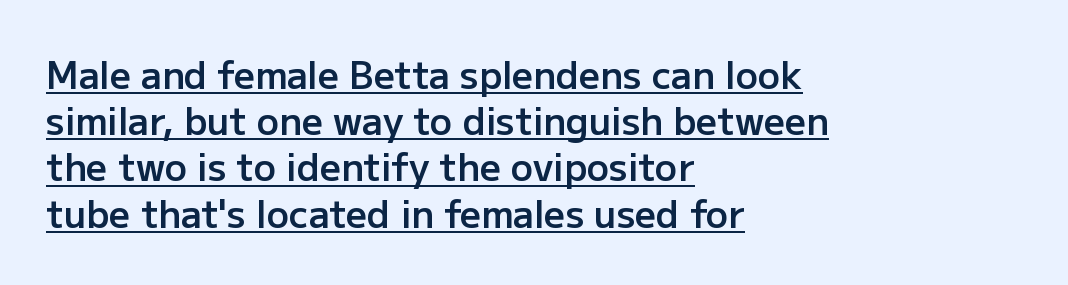
Q: Is the text bold? A: Semi-bold.
Q: Is the text italic (slanted)? A: No, it is upright.
Q: Is the typeface a serif or a sans-serif typeface? A: Sans-serif.
Q: Is the text underlined? A: Yes.
Q: How is the paragraph aligned? A: Left-aligned.
Q: Is the spacing between letters normal or unusually wide? A: Normal.
Q: Is the spacing between lines tight, normal or loose? A: Normal.
Q: Width (condensed, normal, or wide)? A: Normal.
Q: Stroke contrast? A: Low.
Q: x-height? A: Medium.
Q: Monospaced? A: No.
